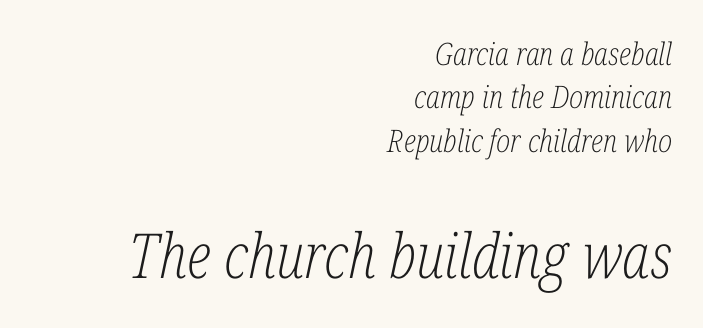
The image shows 62 px light, condensed serif type, italic (leaning right); set right-aligned, normal line spacing (1.4x), normal letter spacing, not underlined; the second (bottom) block is 2.0x larger; low stroke contrast and a medium x-height.
